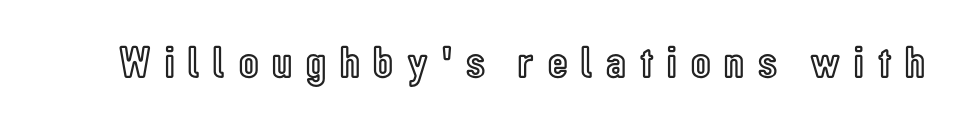
Q: Is the text italic (slanted)? A: No, it is upright.
Q: Is the text underlined? A: No.
Q: Is the spacing between letters normal or unusually wide? A: Unusually wide.
Q: Width (condensed, normal, or wide)? A: Condensed.
Q: x-height? A: Medium.
Q: Monospaced? A: No.
